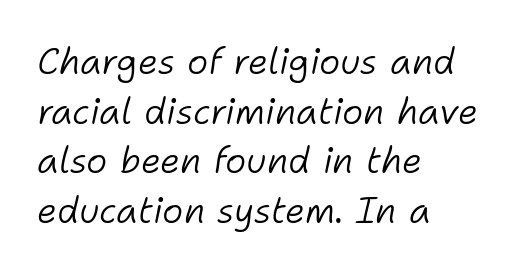
{"italic": "yes", "lean": "right", "slant_degrees": 11, "bold": "no", "weight": "light", "width": "normal", "stroke_contrast": "low", "x_height": "medium", "monospaced": "no", "underline": "no", "align": "left", "line_spacing": "normal", "line_spacing_ratio": 1.38, "letter_spacing": "normal", "letter_spacing_em": 0.0, "glyph_px": 36}
